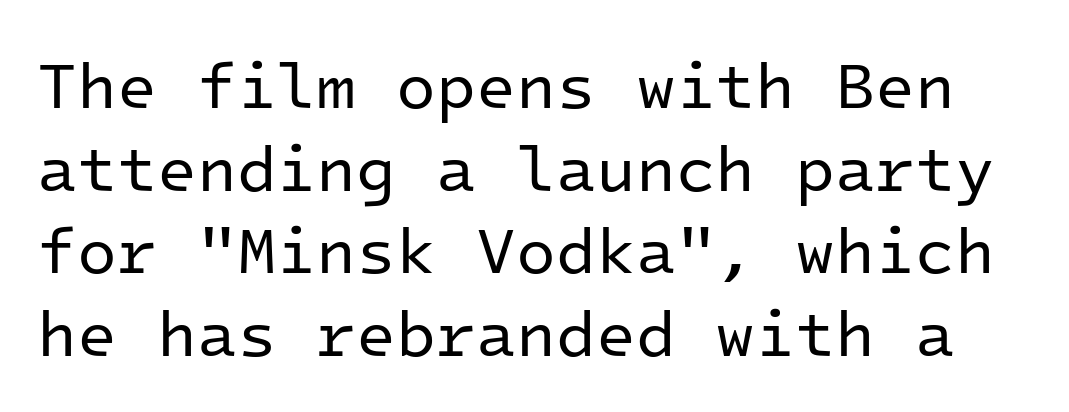
{"serif": "no", "italic": "no", "bold": "no", "weight": "regular", "width": "normal", "stroke_contrast": "low", "x_height": "medium", "monospaced": "yes", "underline": "no", "line_spacing": "normal", "line_spacing_ratio": 1.27, "letter_spacing": "normal", "letter_spacing_em": 0.0, "glyph_px": 65}
